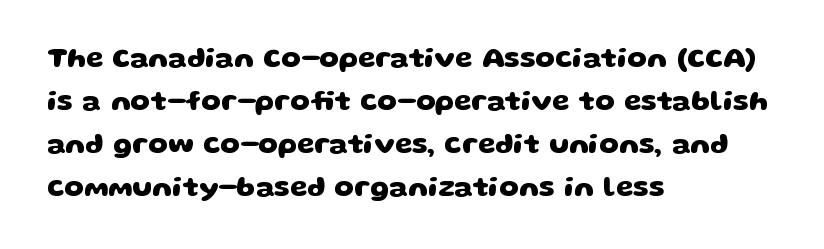
The image shows 28 px heavy, wide sans-serif type; set left-aligned, normal line spacing (1.53x), normal letter spacing, not underlined; low stroke contrast and a large x-height.
